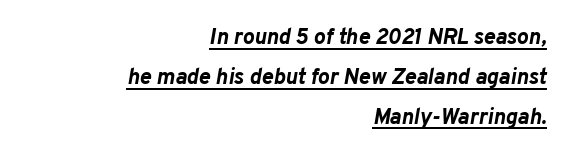
The image shows 22 px bold type, italic (leaning right); set right-aligned, line spacing 1.81x, normal letter spacing, underlined.
